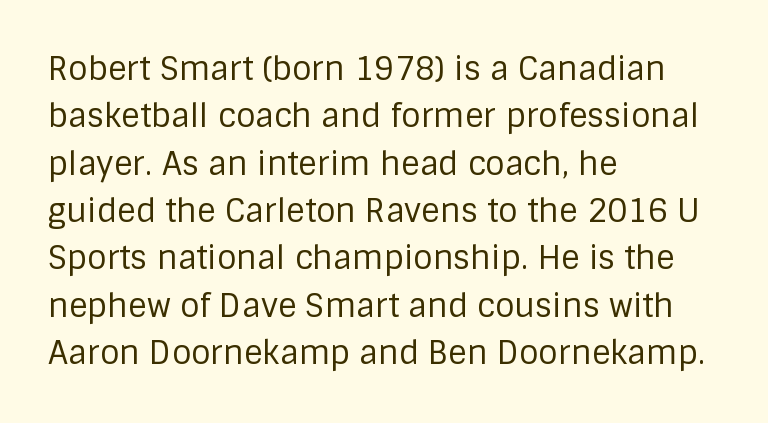
Letter spacing: default. The passage is arranged the way most books set body copy — flush left. Tall strokes in this sample are plumb rather than angled. The specimen omits any rule beneath the text block's lines. The passage shown is not bold in any degree. Examine the stroke ends and you'll find no serifs.
